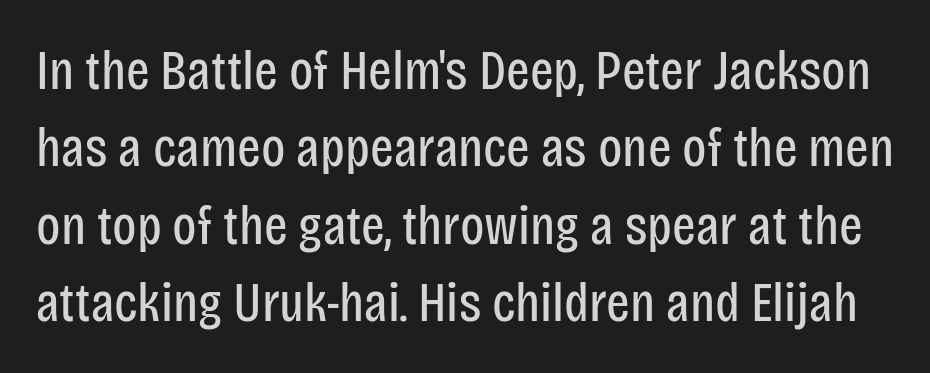
The image shows 56 px regular-weight, condensed sans-serif type, upright; set normal line spacing (1.38x), normal letter spacing, not underlined; low stroke contrast and a large x-height.
